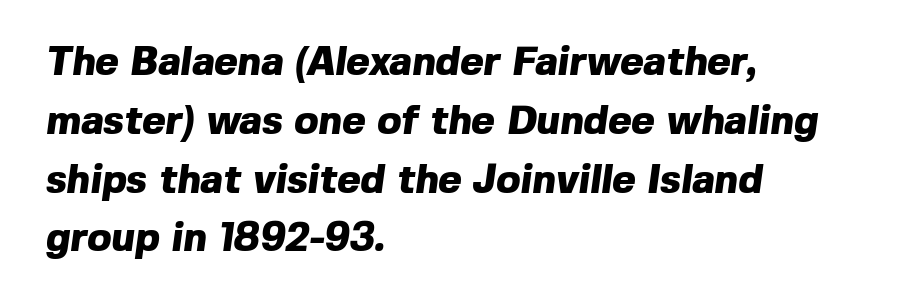
Q: Is the text bold? A: Yes.
Q: Is the typeface a serif or a sans-serif typeface? A: Sans-serif.
Q: Is the text underlined? A: No.
Q: How is the paragraph aligned? A: Left-aligned.
Q: Is the spacing between letters normal or unusually wide? A: Normal.
Q: Is the spacing between lines tight, normal or loose? A: Normal.
Q: Width (condensed, normal, or wide)? A: Normal.
Q: x-height? A: Medium.
Q: Monospaced? A: No.
